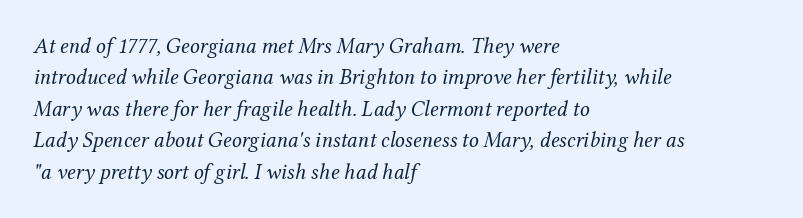
Tracking value appears to be zero — textbook default spacing. Alignment: flush left. The cut favours lightness, reaching ordinary text weight at its darkest. The area under the type is left untouched. The whole block is typeset with a tilt.
